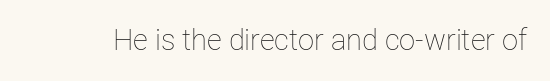
{"italic": "no", "bold": "no", "weight": "thin", "width": "normal", "stroke_contrast": "low", "x_height": "medium", "monospaced": "no", "underline": "no", "letter_spacing": "normal", "letter_spacing_em": 0.0, "glyph_px": 29}
